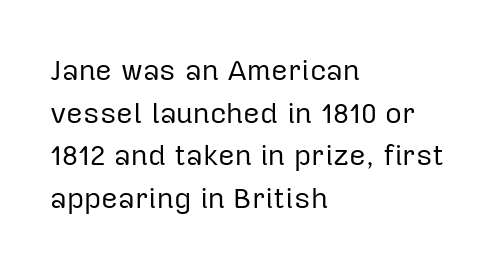
The image shows 29 px regular-weight sans-serif type, upright; set left-aligned, normal line spacing (1.47x), normal letter spacing, not underlined; low stroke contrast and a medium x-height.
